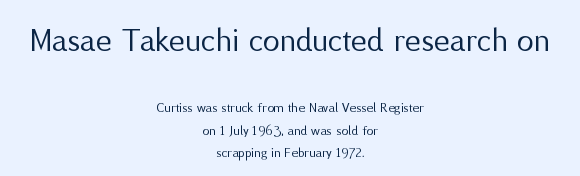
Classification — sans serif. Is this a heavy cut? Hardly; it is regular or lighter. The paragraph has two soft edges and a firm central axis. Is there much room between lines? A standard amount, neither cramped nor airy. The rendering uses natural spacing where letterforms have individual widths.
